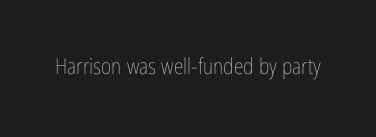
The image shows 22 px text type, upright; set normal letter spacing, not underlined.
